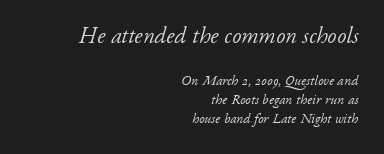
The image shows 23 px text type, italic (leaning right); set right-aligned, normal line spacing (1.34x), normal letter spacing, not underlined; the first (top) block is 1.64x larger.
